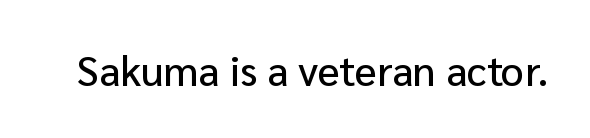
The image shows 41 px sans-serif type, upright; set normal letter spacing, not underlined; low stroke contrast and a medium x-height.
